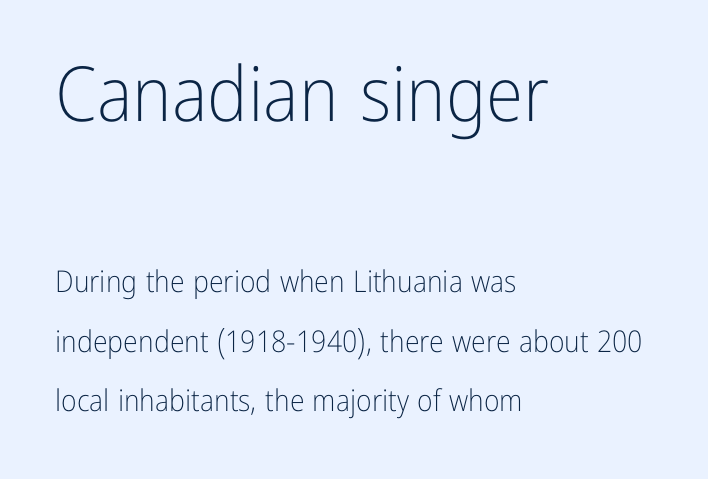
The image shows 76 px light, condensed sans-serif type, upright; set left-aligned, loose line spacing (1.98x), normal letter spacing, not underlined; the first (top) block is 2.53x larger; low stroke contrast and a medium x-height.
